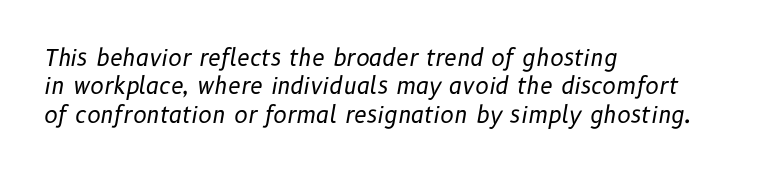
The area under the type is left untouched. Italic: yes, the glyphs are oblique. Bold? No — there's no thickening of the strokes. Horizontally, the lines are justified to the leading edge only. What stands out about the letter spacing? Nothing — it is the standard amount.
